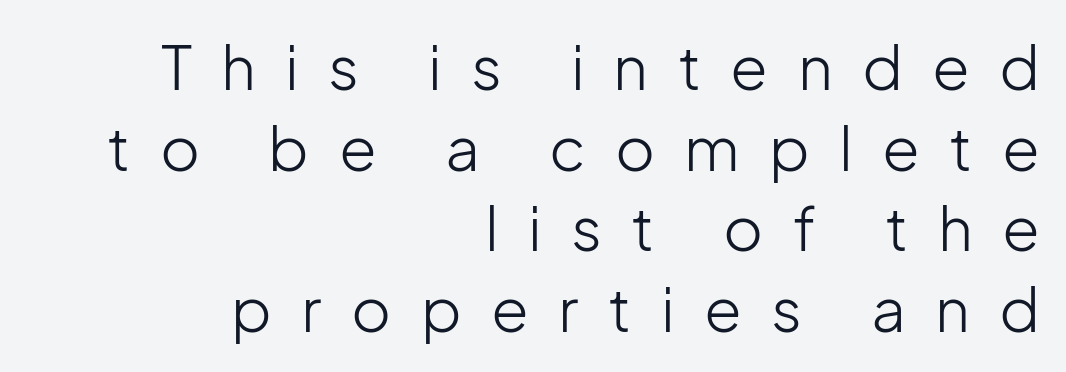
The image shows 61 px light sans-serif type, upright; set right-aligned, normal line spacing (1.32x), unusually wide letter spacing (+0.48 em), not underlined; low stroke contrast and a medium x-height.
